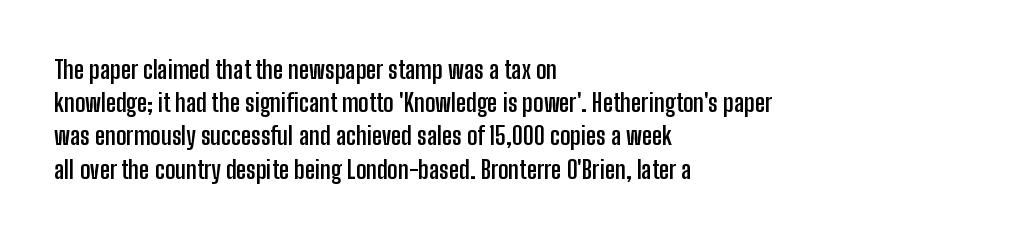
One-word summary of the alignment: left. Compared with an ordinary text face, these strokes are far heavier — a full bold. Interline gaps are of average width in this sample. Letter spacing: default. The baseline area is clear. The letters stand upright; this is a roman face.
